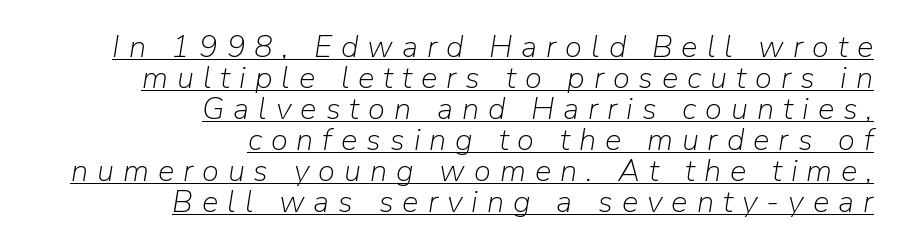
Q: Is the text bold? A: No.
Q: Is the text italic (slanted)? A: Yes, it leans right by about 9 degrees.
Q: Is the text underlined? A: Yes.
Q: How is the paragraph aligned? A: Right-aligned.
Q: Is the spacing between letters normal or unusually wide? A: Unusually wide.
Q: Is the spacing between lines tight, normal or loose? A: Tight.
Q: Width (condensed, normal, or wide)? A: Normal.
Q: Stroke contrast? A: Low.
Q: x-height? A: Medium.
Q: Monospaced? A: No.
